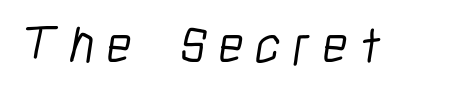
Q: Is the text bold? A: No.
Q: Is the typeface a serif or a sans-serif typeface? A: Sans-serif.
Q: Is the text underlined? A: No.
Q: Is the spacing between letters normal or unusually wide? A: Unusually wide.
Q: Width (condensed, normal, or wide)? A: Condensed.
Q: Stroke contrast? A: Low.
Q: x-height? A: Medium.
Q: Monospaced? A: No.
